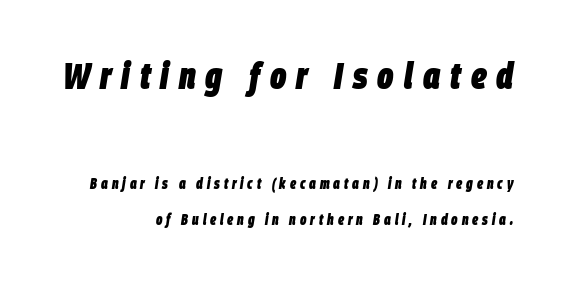
{"italic": "yes", "lean": "right", "slant_degrees": 9, "bold": "yes", "weight": "heavy", "width": "condensed", "stroke_contrast": "low", "x_height": "large", "monospaced": "no", "underline": "no", "align": "right", "line_spacing": "loose", "line_spacing_ratio": 2.4, "letter_spacing": "wide", "letter_spacing_em": 0.26, "larger_block": "first", "size_ratio": 2.53, "glyph_px": 38}
